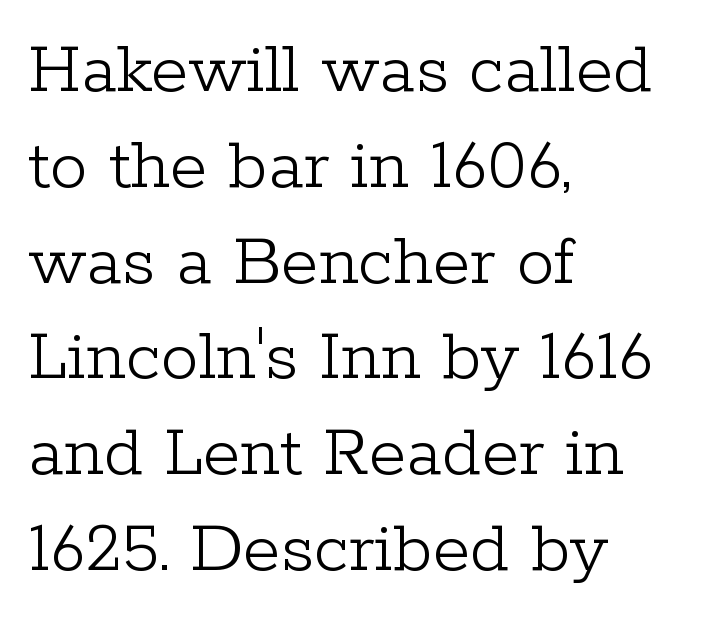
Q: Is the text bold? A: No.
Q: Is the text italic (slanted)? A: No, it is upright.
Q: Is the typeface a serif or a sans-serif typeface? A: Serif.
Q: Is the text underlined? A: No.
Q: How is the paragraph aligned? A: Left-aligned.
Q: Is the spacing between letters normal or unusually wide? A: Normal.
Q: Is the spacing between lines tight, normal or loose? A: Normal.
Q: Width (condensed, normal, or wide)? A: Normal.
Q: Stroke contrast? A: Low.
Q: x-height? A: Medium.
Q: Monospaced? A: No.
